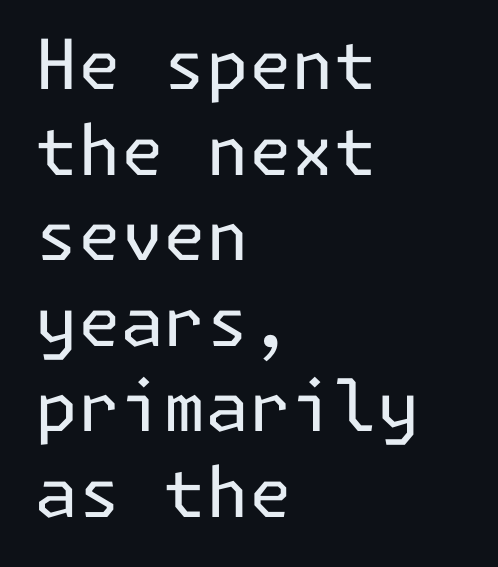
{"serif": "no", "italic": "no", "bold": "no", "weight": "regular", "width": "normal", "stroke_contrast": "low", "x_height": "medium", "underline": "no", "align": "left", "line_spacing_ratio": 1.24, "letter_spacing": "normal", "letter_spacing_em": 0.0, "glyph_px": 69}
